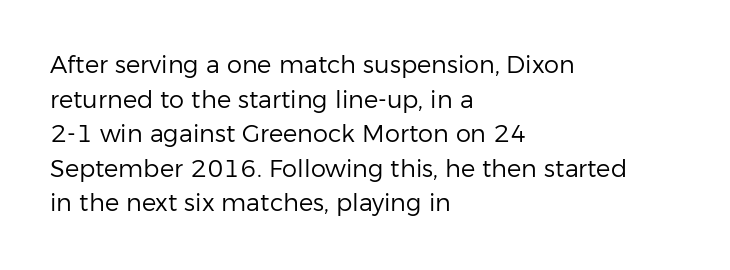
Regarding leading, the lines here are spaced in the standard way. The letters look calm and open, with moderate or lighter stems. Layout note: lines flush left. The rendering keeps characters at their native spacing. The lettering stays uniformly vertical, giving the passage a roman look. Underline: absent.
